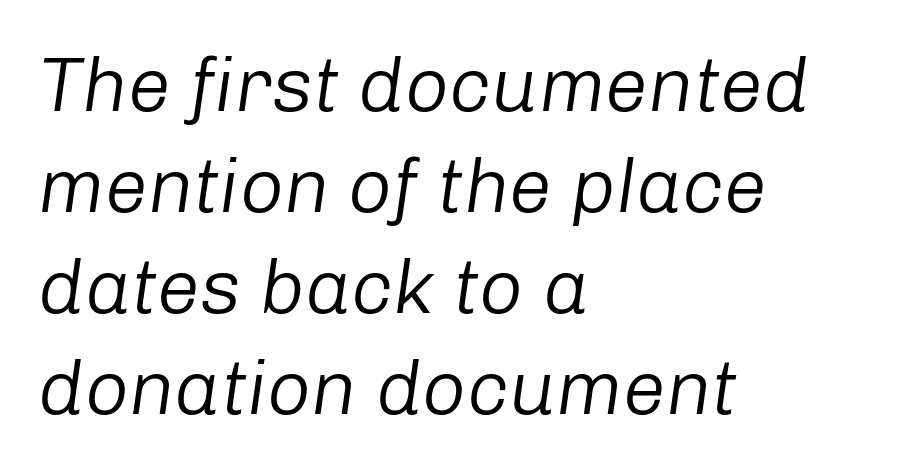
The image shows 77 px regular-weight type, italic (leaning right); set left-aligned, normal line spacing (1.31x), normal letter spacing, not underlined; low stroke contrast and a medium x-height.
